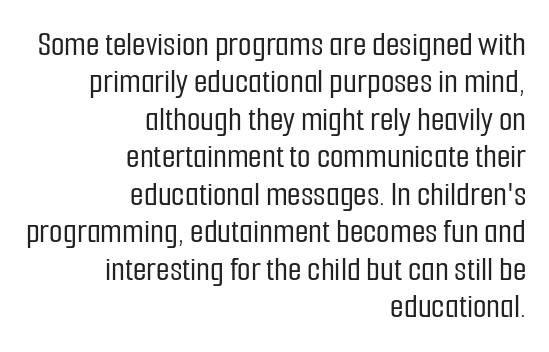
Q: Is the text italic (slanted)? A: No, it is upright.
Q: Is the typeface a serif or a sans-serif typeface? A: Sans-serif.
Q: Is the text underlined? A: No.
Q: How is the paragraph aligned? A: Right-aligned.
Q: Is the spacing between letters normal or unusually wide? A: Normal.
Q: Is the spacing between lines tight, normal or loose? A: Tight.
Q: Width (condensed, normal, or wide)? A: Condensed.
Q: Stroke contrast? A: Low.
Q: x-height? A: Medium.
Q: Monospaced? A: No.
